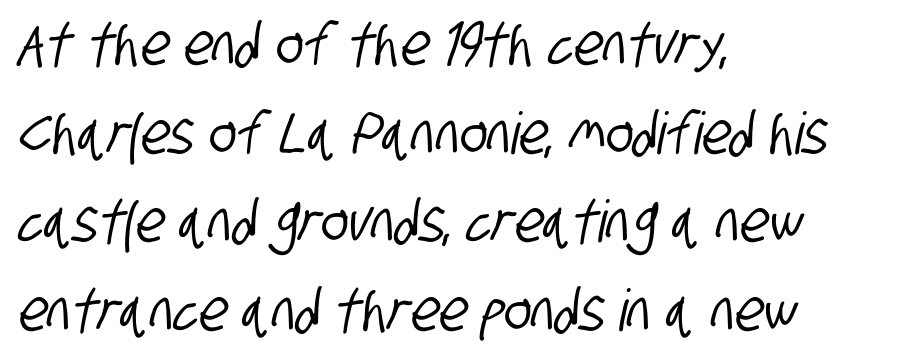
The image shows 58 px condensed sans-serif type; set left-aligned, normal line spacing (1.53x), normal letter spacing, not underlined; low stroke contrast and a large x-height.
